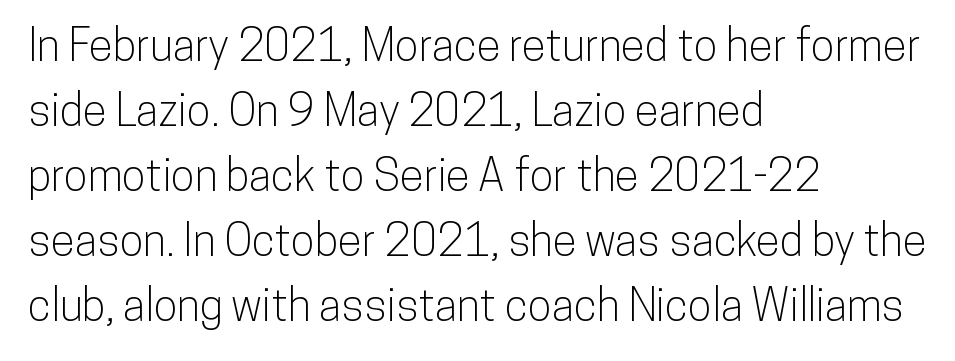
Q: Is the text italic (slanted)? A: No, it is upright.
Q: Is the typeface a serif or a sans-serif typeface? A: Sans-serif.
Q: Is the text underlined? A: No.
Q: How is the paragraph aligned? A: Left-aligned.
Q: Is the spacing between letters normal or unusually wide? A: Normal.
Q: Is the spacing between lines tight, normal or loose? A: Normal.
Q: Width (condensed, normal, or wide)? A: Condensed.
Q: Stroke contrast? A: Low.
Q: x-height? A: Medium.
Q: Monospaced? A: No.
